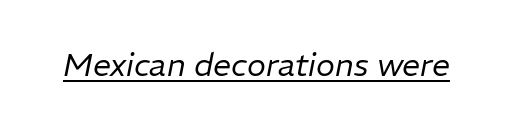
{"italic": "yes", "lean": "right", "slant_degrees": 11, "bold": "no", "weight": "regular", "width": "normal", "stroke_contrast": "low", "x_height": "medium", "monospaced": "no", "underline": "yes", "letter_spacing": "normal", "letter_spacing_em": 0.0, "glyph_px": 32}
